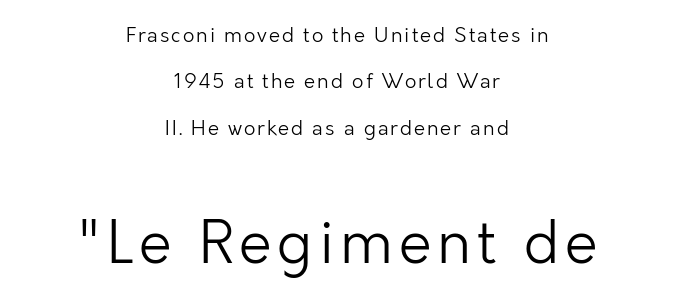
Q: Is the text bold? A: No.
Q: Is the text italic (slanted)? A: No, it is upright.
Q: Is the typeface a serif or a sans-serif typeface? A: Sans-serif.
Q: Is the text underlined? A: No.
Q: How is the paragraph aligned? A: Centered.
Q: Is the spacing between lines tight, normal or loose? A: Loose.
Q: Which block of text is set in a larger size, the first (top) or the second (bottom)? A: The second (bottom) one.
Q: Width (condensed, normal, or wide)? A: Normal.
Q: Stroke contrast? A: Low.
Q: x-height? A: Medium.
Q: Monospaced? A: No.
